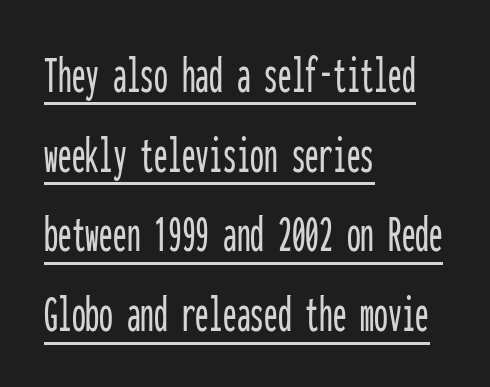
{"serif": "no", "italic": "no", "width": "condensed", "stroke_contrast": "low", "x_height": "medium", "monospaced": "yes", "underline": "yes", "align": "left", "line_spacing": "normal", "line_spacing_ratio": 1.45, "letter_spacing": "normal", "letter_spacing_em": 0.0, "glyph_px": 55}
